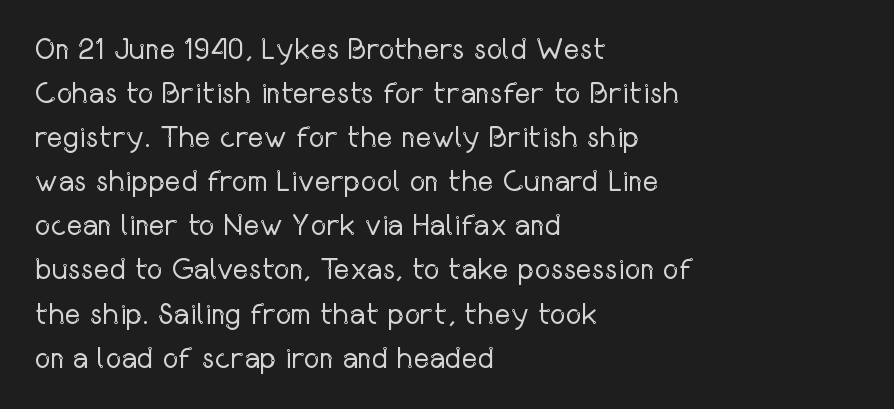
{"serif": "no", "italic": "no", "bold": "no", "weight": "regular", "width": "condensed", "stroke_contrast": "low", "x_height": "medium", "monospaced": "no", "underline": "no", "align": "left", "line_spacing": "normal", "line_spacing_ratio": 1.47, "letter_spacing": "normal", "letter_spacing_em": 0.0, "glyph_px": 30}
